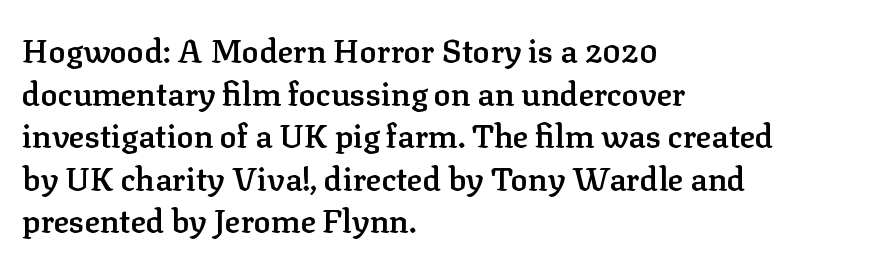
Q: Is the text bold? A: Semi-bold.
Q: Is the text italic (slanted)? A: No, it is upright.
Q: Is the typeface a serif or a sans-serif typeface? A: Serif.
Q: Is the text underlined? A: No.
Q: How is the paragraph aligned? A: Left-aligned.
Q: Is the spacing between letters normal or unusually wide? A: Normal.
Q: Is the spacing between lines tight, normal or loose? A: Normal.
Q: Width (condensed, normal, or wide)? A: Normal.
Q: Stroke contrast? A: Low.
Q: x-height? A: Medium.
Q: Monospaced? A: No.
